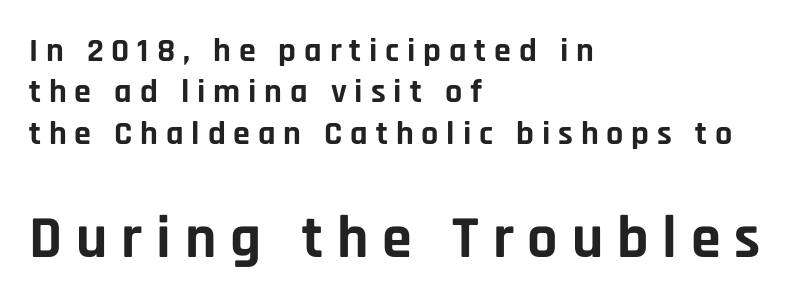
Q: Is the text bold? A: Yes.
Q: Is the text italic (slanted)? A: No, it is upright.
Q: Is the typeface a serif or a sans-serif typeface? A: Sans-serif.
Q: Is the text underlined? A: No.
Q: How is the paragraph aligned? A: Left-aligned.
Q: Is the spacing between letters normal or unusually wide? A: Unusually wide.
Q: Which block of text is set in a larger size, the first (top) or the second (bottom)? A: The second (bottom) one.
Q: Width (condensed, normal, or wide)? A: Normal.
Q: Stroke contrast? A: Low.
Q: x-height? A: Large.
Q: Monospaced? A: No.
